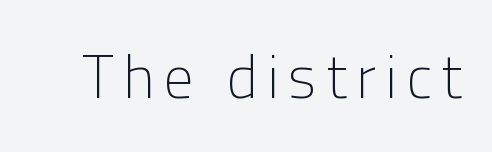
The image shows 60 px light sans-serif type, upright; set not underlined; low stroke contrast and a medium x-height.
